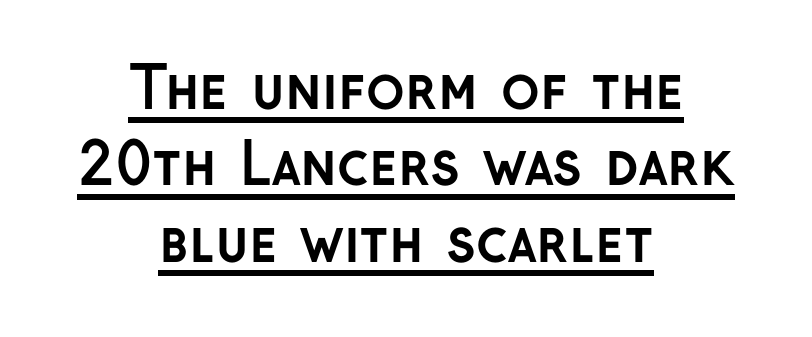
The image shows 57 px semibold sans-serif type, upright; set centered, normal line spacing (1.34x), normal letter spacing, underlined; low stroke contrast and a medium x-height.
